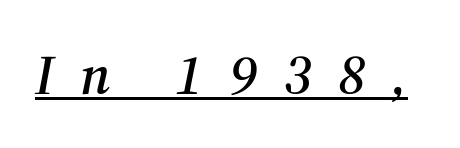
Q: Is the text italic (slanted)? A: Yes, it leans right by about 12 degrees.
Q: Is the typeface a serif or a sans-serif typeface? A: Serif.
Q: Is the text underlined? A: Yes.
Q: Is the spacing between letters normal or unusually wide? A: Unusually wide.
Q: Width (condensed, normal, or wide)? A: Normal.
Q: Stroke contrast? A: Medium.
Q: x-height? A: Medium.
Q: Monospaced? A: No.
